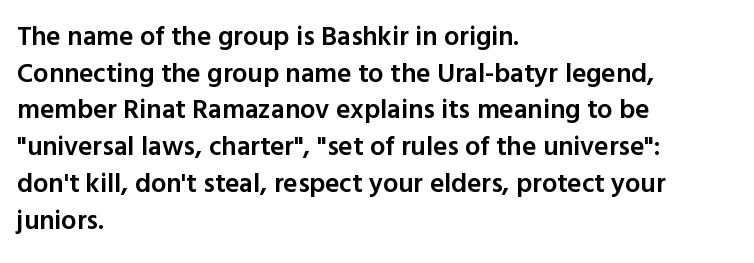
Successive baselines arrive at the customary interval. Nothing unusual about the tracking: characters are spaced as the font intends. Clear beneath every line of the passage. The lettering stays uniformly vertical, giving the passage a roman look. A somewhat darkened texture: the type is semibold rather than bold. Left-aligned paragraph, ragged on the right.
